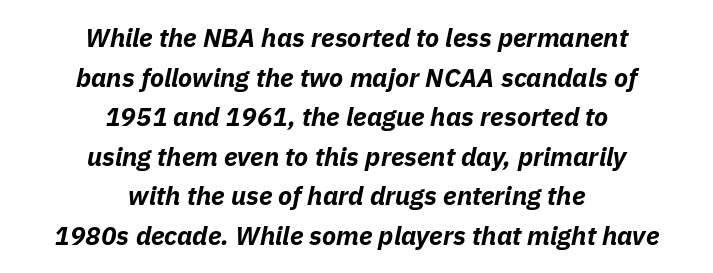
{"italic": "yes", "lean": "right", "slant_degrees": 11, "bold": "yes", "underline": "no", "align": "center", "line_spacing": "normal", "line_spacing_ratio": 1.52, "letter_spacing": "normal", "letter_spacing_em": 0.0, "glyph_px": 26}
